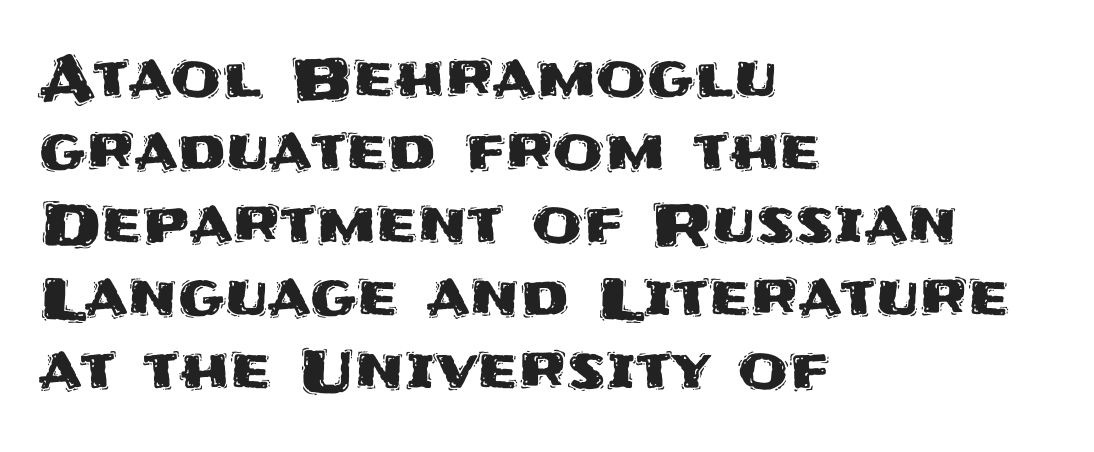
The image shows 58 px sans-serif type, upright; set left-aligned, normal line spacing (1.26x), normal letter spacing, not underlined; medium stroke contrast and a large x-height.
